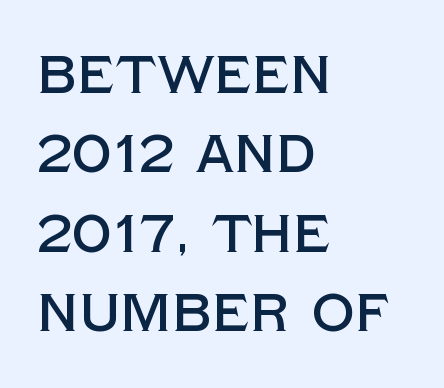
The image shows 54 px sans-serif type, upright; set left-aligned, normal line spacing (1.47x), normal letter spacing, not underlined; a large x-height.
